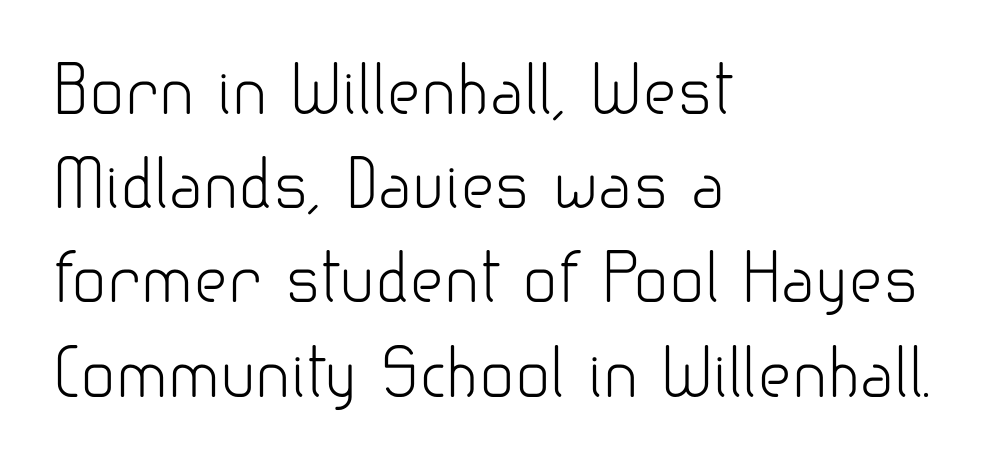
{"serif": "no", "italic": "no", "bold": "no", "weight": "light", "width": "normal", "stroke_contrast": "low", "x_height": "small", "monospaced": "no", "underline": "no", "align": "left", "line_spacing": "normal", "line_spacing_ratio": 1.45, "letter_spacing": "normal", "letter_spacing_em": 0.0, "glyph_px": 65}
